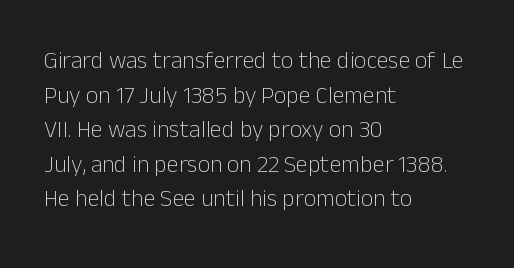
Q: Is the text bold? A: No.
Q: Is the text italic (slanted)? A: No, it is upright.
Q: Is the text underlined? A: No.
Q: How is the paragraph aligned? A: Left-aligned.
Q: Is the spacing between letters normal or unusually wide? A: Normal.
Q: Is the spacing between lines tight, normal or loose? A: Normal.
